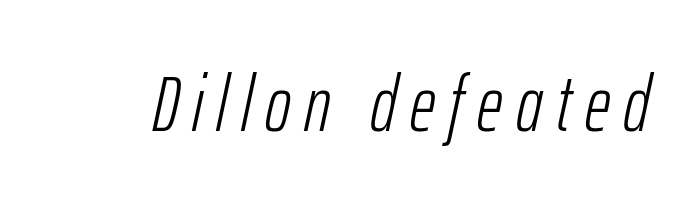
The image shows 79 px light, condensed type, italic (leaning right); set not underlined; low stroke contrast and a medium x-height.
